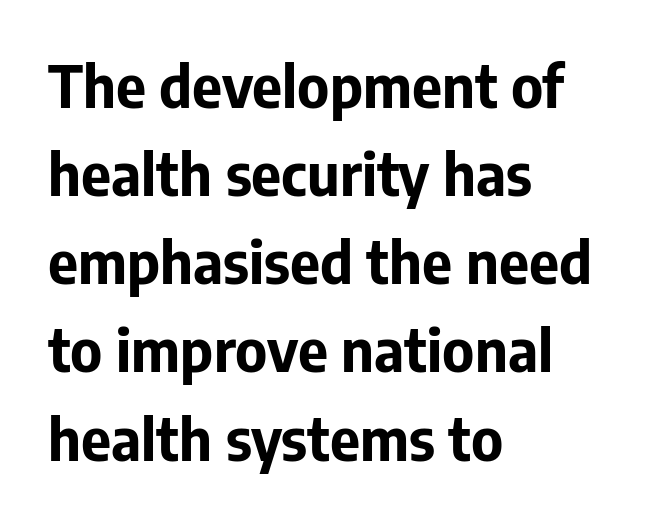
Q: Is the text bold? A: Yes.
Q: Is the text italic (slanted)? A: No, it is upright.
Q: Is the typeface a serif or a sans-serif typeface? A: Sans-serif.
Q: Is the text underlined? A: No.
Q: How is the paragraph aligned? A: Left-aligned.
Q: Is the spacing between letters normal or unusually wide? A: Normal.
Q: Is the spacing between lines tight, normal or loose? A: Normal.
Q: Width (condensed, normal, or wide)? A: Normal.
Q: Stroke contrast? A: Low.
Q: x-height? A: Medium.
Q: Monospaced? A: No.
